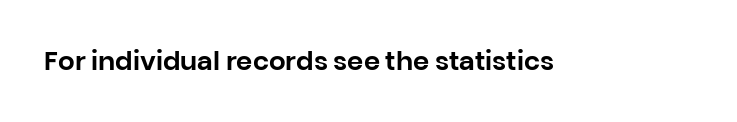
The image shows 26 px text type, upright; set normal letter spacing, not underlined.
